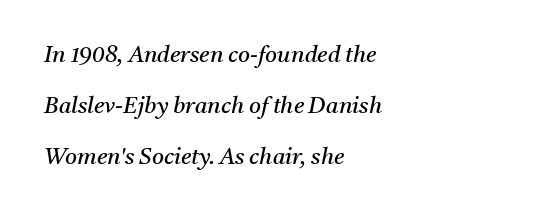
Q: Is the text bold? A: No.
Q: Is the text italic (slanted)? A: Yes, it leans right by about 11 degrees.
Q: Is the text underlined? A: No.
Q: How is the paragraph aligned? A: Left-aligned.
Q: Is the spacing between letters normal or unusually wide? A: Normal.
Q: Is the spacing between lines tight, normal or loose? A: Loose.
